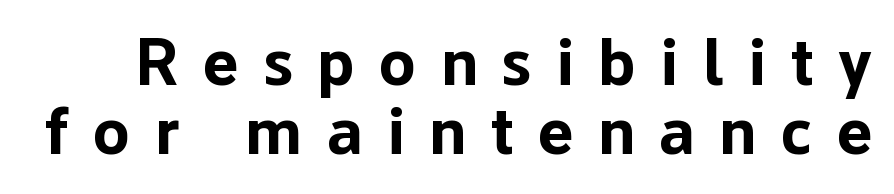
{"serif": "no", "italic": "no", "bold": "yes", "weight": "bold", "width": "normal", "stroke_contrast": "low", "x_height": "medium", "monospaced": "no", "underline": "no", "line_spacing": "tight", "line_spacing_ratio": 1.03, "letter_spacing": "wide", "letter_spacing_em": 0.37, "glyph_px": 67}
